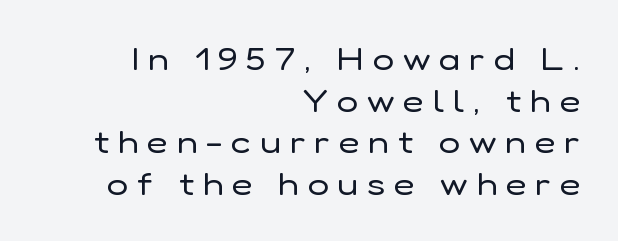
{"serif": "no", "italic": "no", "bold": "no", "weight": "regular", "width": "normal", "stroke_contrast": "low", "x_height": "medium", "monospaced": "no", "underline": "no", "align": "right", "line_spacing": "normal", "line_spacing_ratio": 1.3, "letter_spacing": "wide", "letter_spacing_em": 0.28, "glyph_px": 32}
